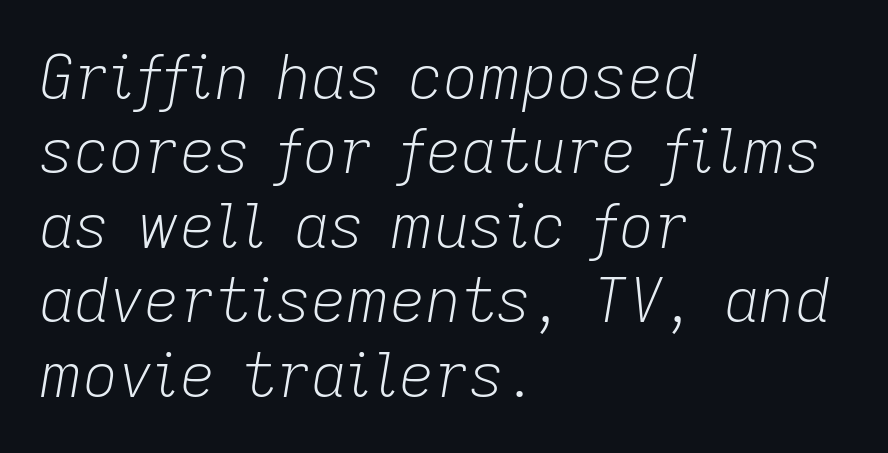
Italic? Definitely — the glyphs are oblique. Do the characters align in a grid? No, the font is proportional. The specimen omits any rule beneath the text block's lines. The strokes carry an ordinary text weight at most. Line beginnings align vertically; line endings do not. These lines keep a tight, regular rhythm from letter to letter.
